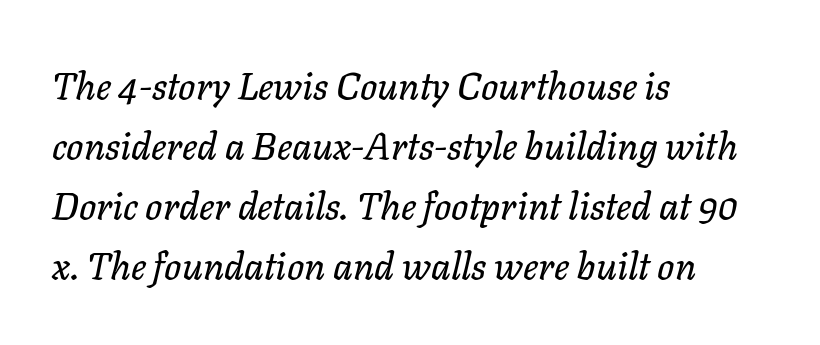
{"italic": "yes", "lean": "right", "slant_degrees": 11, "width": "normal", "stroke_contrast": "low", "x_height": "medium", "monospaced": "no", "underline": "no", "align": "left", "line_spacing": "normal", "line_spacing_ratio": 1.58, "letter_spacing": "normal", "letter_spacing_em": 0.0, "glyph_px": 38}
